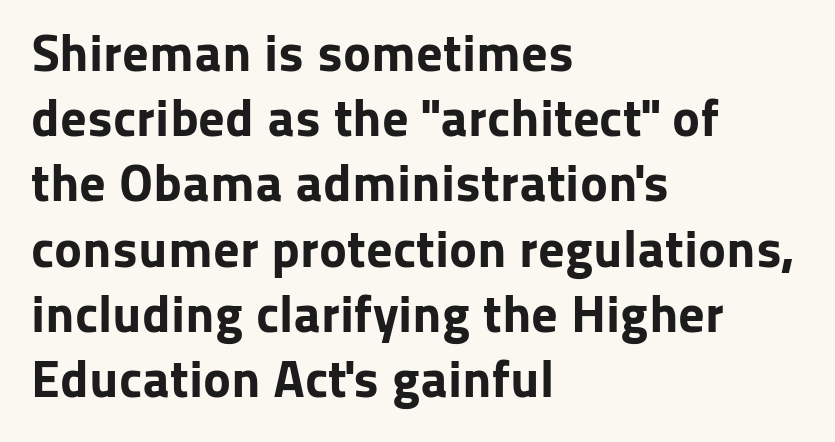
{"serif": "no", "italic": "no", "bold": "yes", "weight": "bold", "width": "normal", "stroke_contrast": "low", "x_height": "medium", "monospaced": "no", "underline": "no", "align": "left", "line_spacing_ratio": 1.23, "letter_spacing": "normal", "letter_spacing_em": 0.0, "glyph_px": 53}
